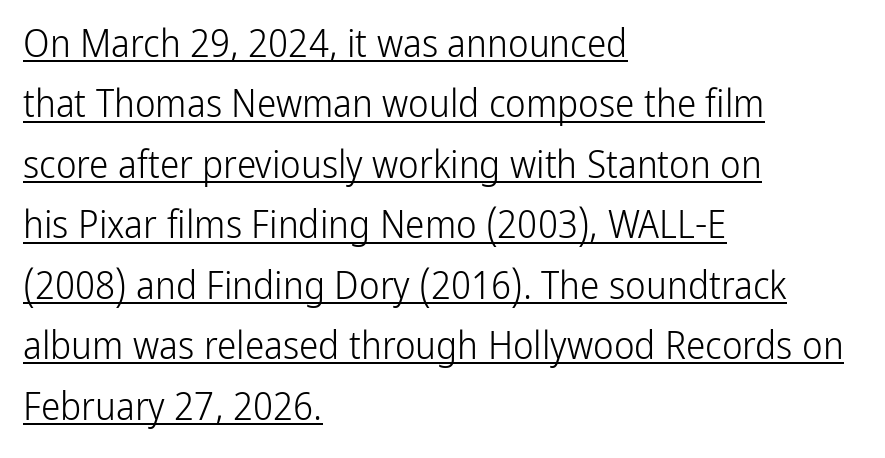
{"serif": "no", "italic": "no", "bold": "no", "weight": "light", "width": "condensed", "stroke_contrast": "low", "x_height": "medium", "monospaced": "no", "underline": "yes", "align": "left", "line_spacing": "normal", "line_spacing_ratio": 1.55, "letter_spacing": "normal", "letter_spacing_em": 0.0, "glyph_px": 39}
